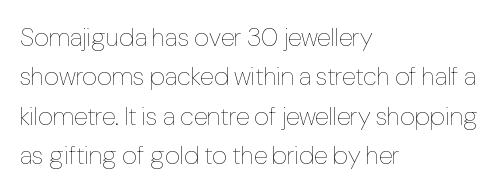
A typesetter would mark this as roman, not italic. Does the leading feel generous? No, just average. The typesetter chose a ragged-right arrangement here. The gaps between neighbouring characters are ordinary and unremarkable. Is this a heavy cut? Hardly; it is regular or lighter. The space directly below the letters is spotless.
